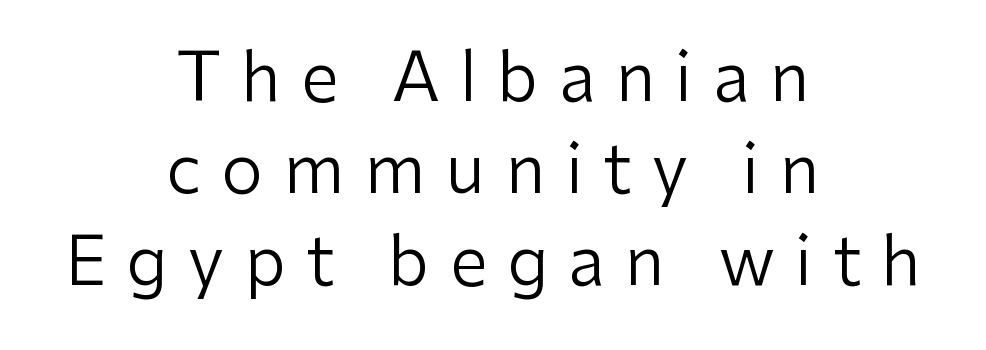
{"serif": "no", "italic": "no", "bold": "no", "weight": "regular", "width": "normal", "stroke_contrast": "low", "x_height": "medium", "monospaced": "no", "underline": "no", "align": "center", "line_spacing": "normal", "line_spacing_ratio": 1.37, "letter_spacing": "wide", "letter_spacing_em": 0.3, "glyph_px": 67}
